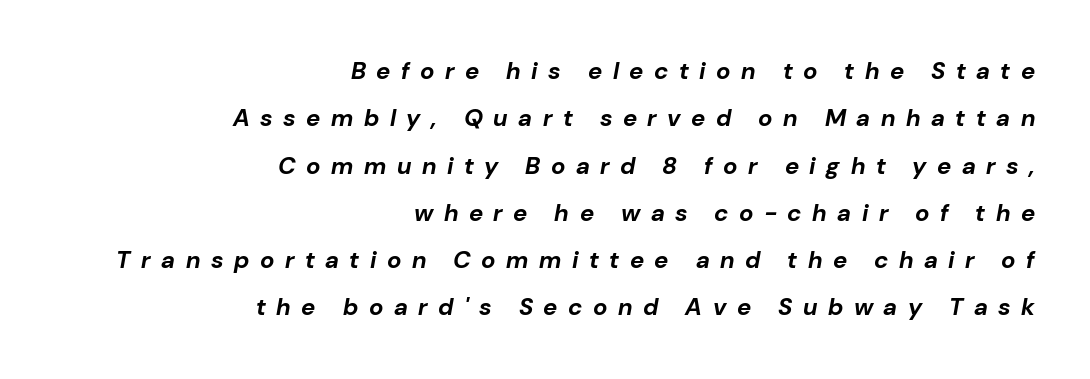
These lines have a slow, spaced-out rhythm from letter to letter. Quick note: underline off. In terms of weight, the rendering is a true, heavy bold. One glance says open: line gaps are wider than usual. Every character sits at an angle, as italics do. The compositor pushed each line to the right boundary.
